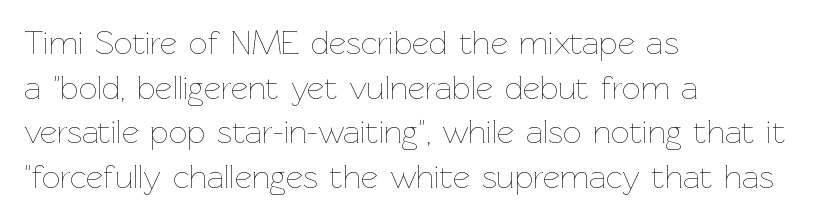
Q: Is the text bold? A: No.
Q: Is the text italic (slanted)? A: No, it is upright.
Q: Is the text underlined? A: No.
Q: How is the paragraph aligned? A: Left-aligned.
Q: Is the spacing between letters normal or unusually wide? A: Normal.
Q: Is the spacing between lines tight, normal or loose? A: Normal.
Q: Width (condensed, normal, or wide)? A: Normal.
Q: Stroke contrast? A: Low.
Q: x-height? A: Medium.
Q: Monospaced? A: No.
